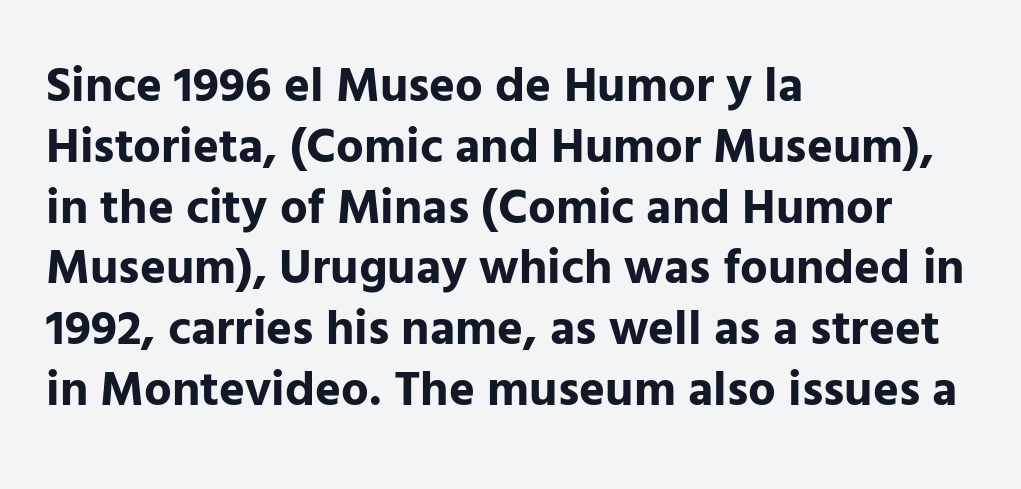
Q: Is the text bold? A: Yes.
Q: Is the text italic (slanted)? A: No, it is upright.
Q: Is the typeface a serif or a sans-serif typeface? A: Sans-serif.
Q: Is the text underlined? A: No.
Q: How is the paragraph aligned? A: Left-aligned.
Q: Is the spacing between letters normal or unusually wide? A: Normal.
Q: Width (condensed, normal, or wide)? A: Normal.
Q: Stroke contrast? A: Low.
Q: x-height? A: Medium.
Q: Monospaced? A: No.
